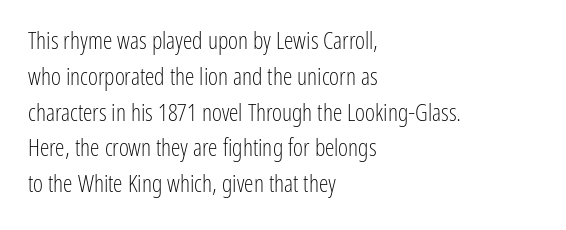
The image shows 24 px text type, upright; set left-aligned, normal line spacing (1.49x), normal letter spacing, not underlined.
